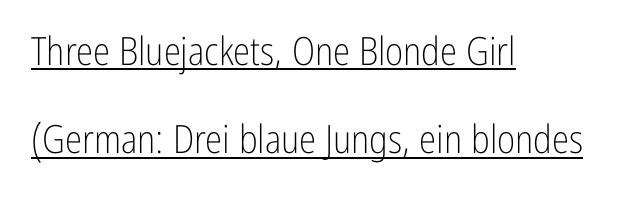
Stems here are at most as thick as an everyday book face. Observe the absence of serifs on each vertical stroke in this sample. You could not count columns in this text — the font is proportionally spaced. Compared with typical body copy, the letter spacing here is the same. The axis of the letterforms is exactly vertical. These lines stack with their left ends in a neat column.
